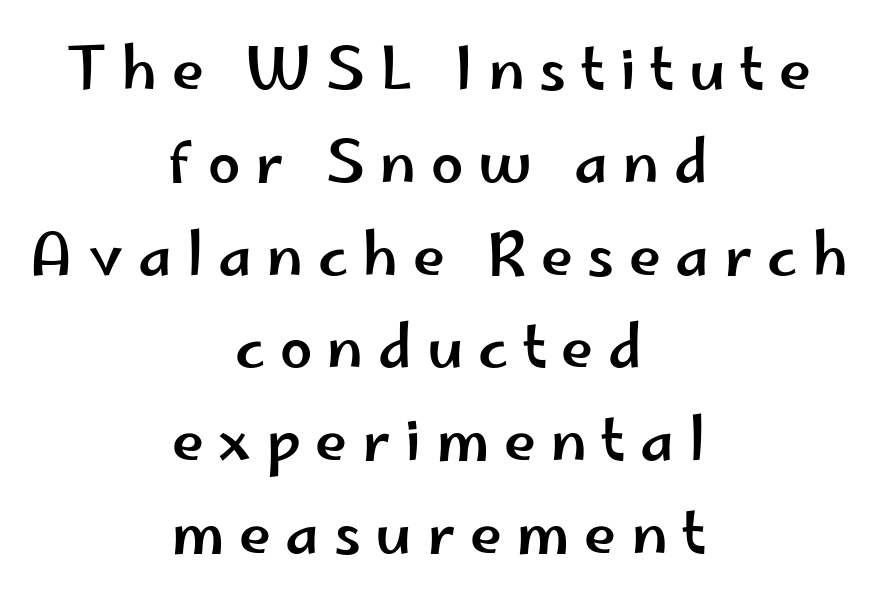
Q: Is the text italic (slanted)? A: No, it is upright.
Q: Is the typeface a serif or a sans-serif typeface? A: Sans-serif.
Q: Is the text underlined? A: No.
Q: How is the paragraph aligned? A: Centered.
Q: Is the spacing between letters normal or unusually wide? A: Unusually wide.
Q: Is the spacing between lines tight, normal or loose? A: Normal.
Q: Width (condensed, normal, or wide)? A: Wide.
Q: Stroke contrast? A: Low.
Q: x-height? A: Small.
Q: Monospaced? A: No.
